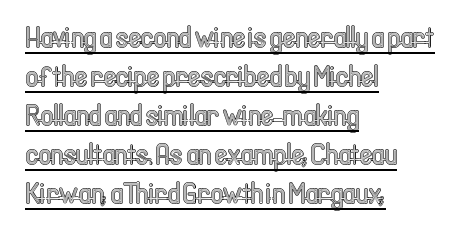
{"italic": "no", "width": "condensed", "x_height": "medium", "monospaced": "no", "underline": "yes", "align": "left", "line_spacing": "normal", "line_spacing_ratio": 1.3, "letter_spacing": "normal", "letter_spacing_em": 0.0, "glyph_px": 30}
